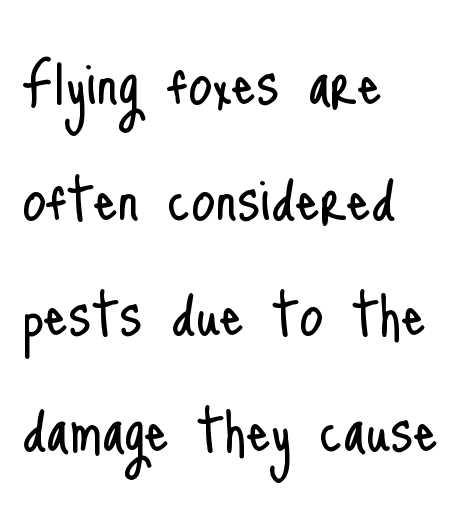
Q: Is the text bold? A: No.
Q: Is the text italic (slanted)? A: No, it is upright.
Q: Is the typeface a serif or a sans-serif typeface? A: Sans-serif.
Q: Is the text underlined? A: No.
Q: How is the paragraph aligned? A: Left-aligned.
Q: Is the spacing between letters normal or unusually wide? A: Normal.
Q: Is the spacing between lines tight, normal or loose? A: Normal.
Q: Width (condensed, normal, or wide)? A: Condensed.
Q: Stroke contrast? A: Low.
Q: x-height? A: Small.
Q: Monospaced? A: No.
